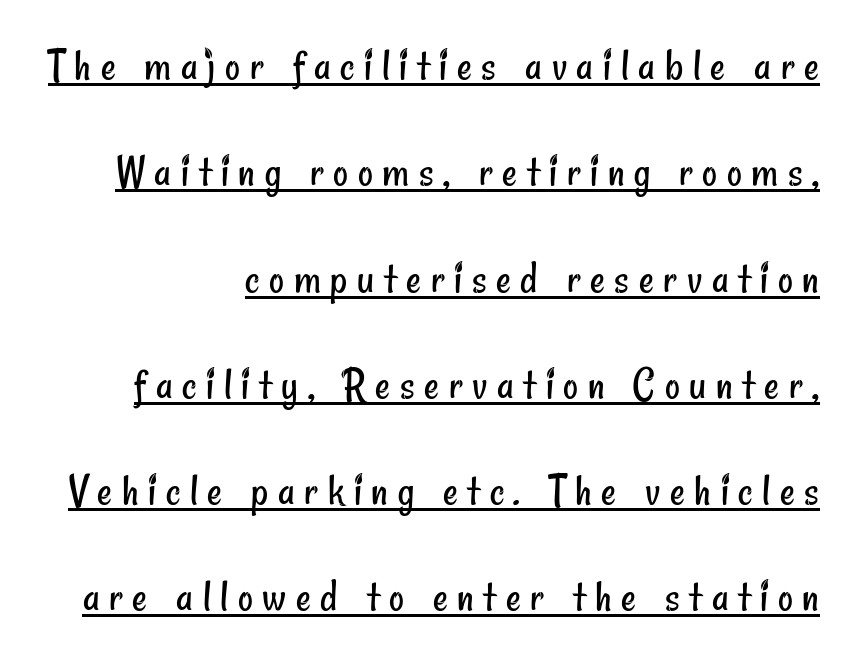
The image shows 46 px regular-weight, condensed sans-serif type; set right-aligned, loose line spacing (2.31x), unusually wide letter spacing (+0.21 em), underlined; low stroke contrast and a small x-height.
